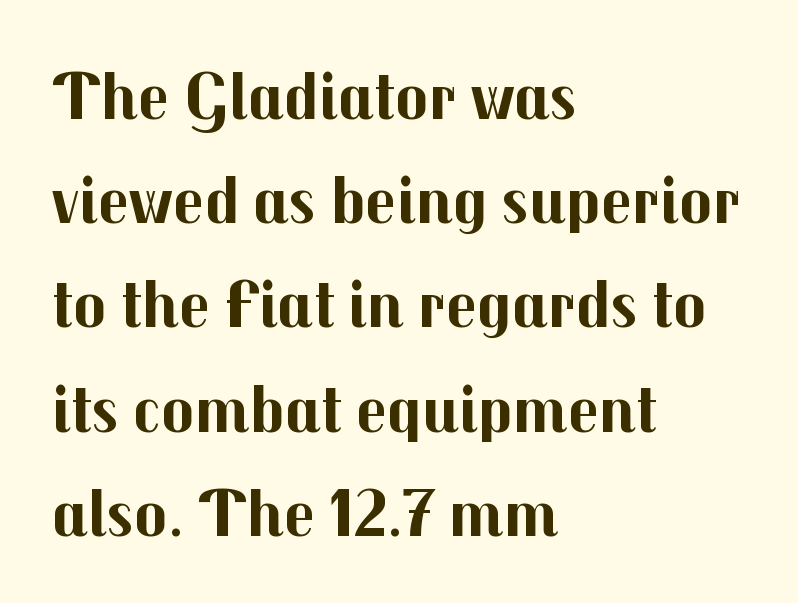
The image shows 69 px bold sans-serif type, upright; set left-aligned, normal line spacing (1.51x), normal letter spacing, not underlined; medium stroke contrast and a medium x-height.
